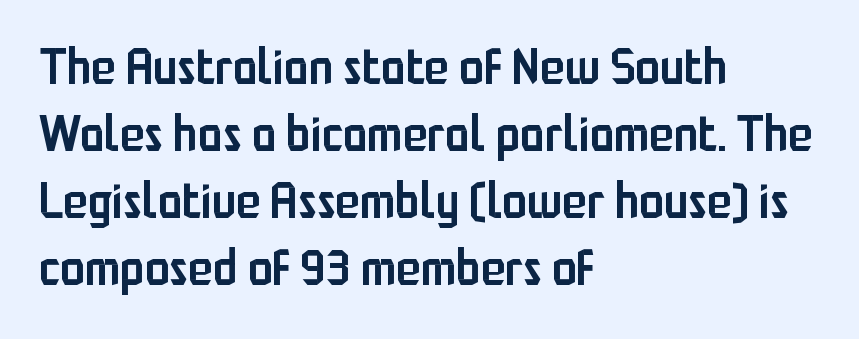
{"serif": "no", "italic": "no", "bold": "semi", "weight": "semibold", "width": "condensed", "stroke_contrast": "low", "x_height": "medium", "monospaced": "no", "underline": "no", "align": "left", "line_spacing": "normal", "line_spacing_ratio": 1.34, "letter_spacing": "normal", "letter_spacing_em": 0.0, "glyph_px": 50}
